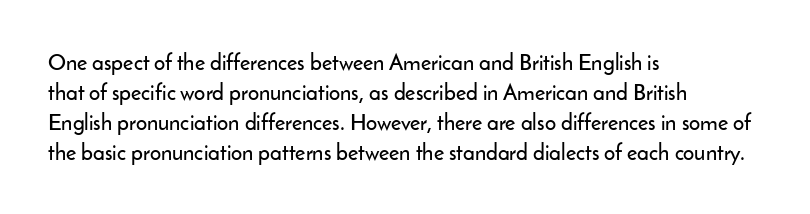
Decoration check: the copy has no underline. A roman cut, with each character standing at attention. The line-height multiplier appears to be the usual default. In CSS terms this would be text-align: left. Words appear dense and cohesive because spacing is normal.
